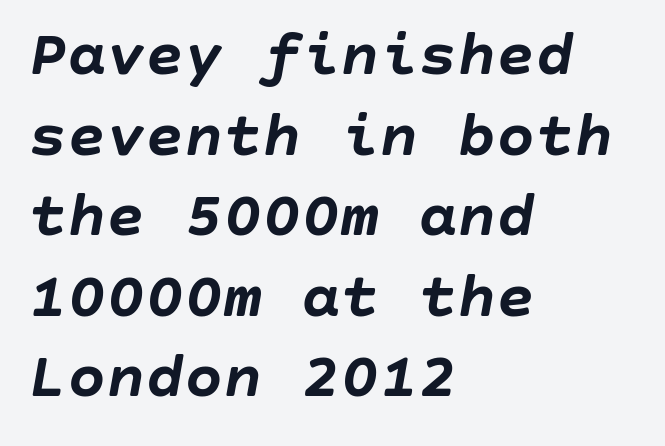
The image shows 65 px semibold type, italic (leaning right); set left-aligned, line spacing 1.24x, normal letter spacing, not underlined; low stroke contrast and a large x-height.
